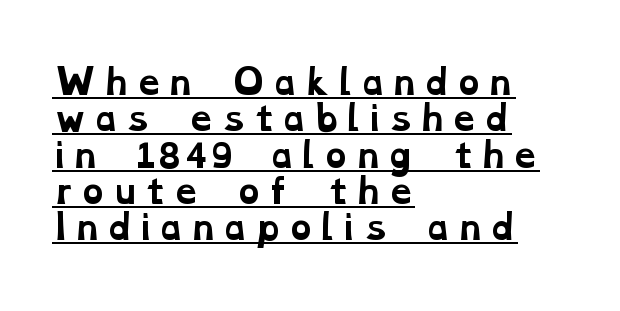
The image shows 33 px bold, wide serif type; set left-aligned, tight line spacing (1.1x), underlined; low stroke contrast and a medium x-height.
